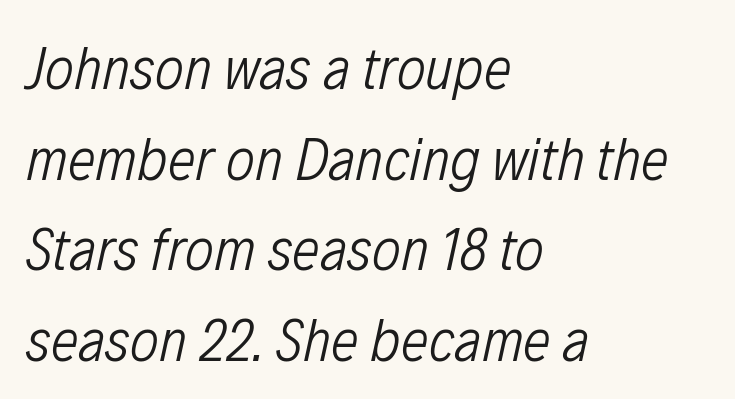
Q: Is the text bold? A: No.
Q: Is the text italic (slanted)? A: Yes, it leans right by about 12 degrees.
Q: Is the text underlined? A: No.
Q: How is the paragraph aligned? A: Left-aligned.
Q: Is the spacing between letters normal or unusually wide? A: Normal.
Q: Is the spacing between lines tight, normal or loose? A: Normal.
Q: Width (condensed, normal, or wide)? A: Condensed.
Q: Stroke contrast? A: Low.
Q: x-height? A: Medium.
Q: Monospaced? A: No.
